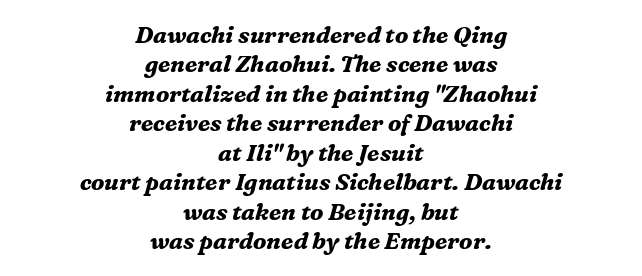
In CSS terms this would be text-align: center. Whoever set this chose a conventional vertical rhythm. The passage shown leans; its letterforms are oblique. Letters rest on an invisible, unmarked baseline.
